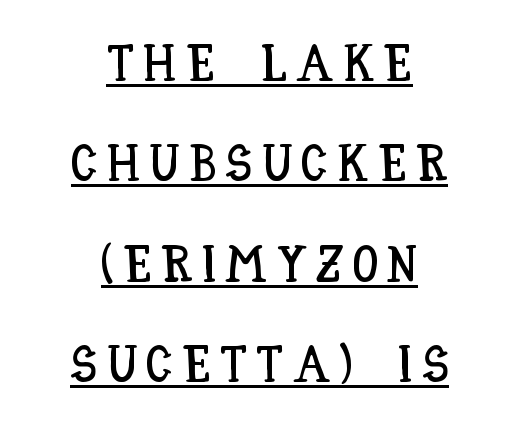
{"italic": "no", "width": "condensed", "stroke_contrast": "low", "x_height": "large", "monospaced": "no", "underline": "yes", "align": "center", "line_spacing": "loose", "line_spacing_ratio": 1.97, "glyph_px": 51}
